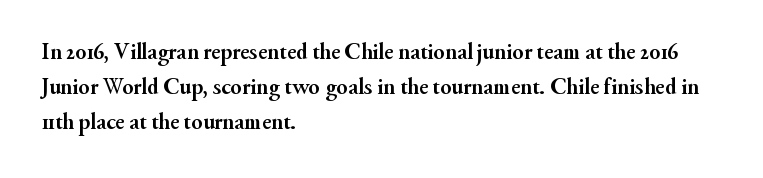
{"italic": "no", "bold": "yes", "underline": "no", "align": "left", "line_spacing": "normal", "line_spacing_ratio": 1.52, "letter_spacing": "normal", "letter_spacing_em": 0.0, "glyph_px": 23}
